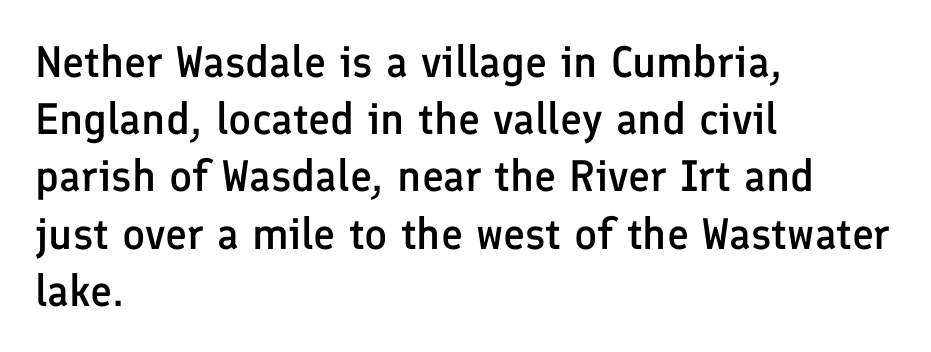
{"serif": "no", "italic": "no", "bold": "semi", "weight": "semibold", "width": "normal", "stroke_contrast": "low", "x_height": "medium", "monospaced": "no", "underline": "no", "align": "left", "line_spacing": "normal", "line_spacing_ratio": 1.3, "letter_spacing": "normal", "letter_spacing_em": 0.0, "glyph_px": 44}
